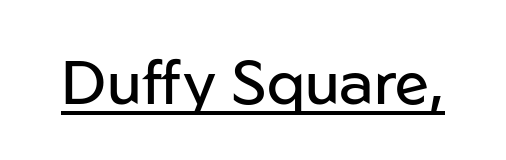
The image shows 62 px regular-weight sans-serif type, upright; set normal letter spacing, underlined; low stroke contrast and a medium x-height.
